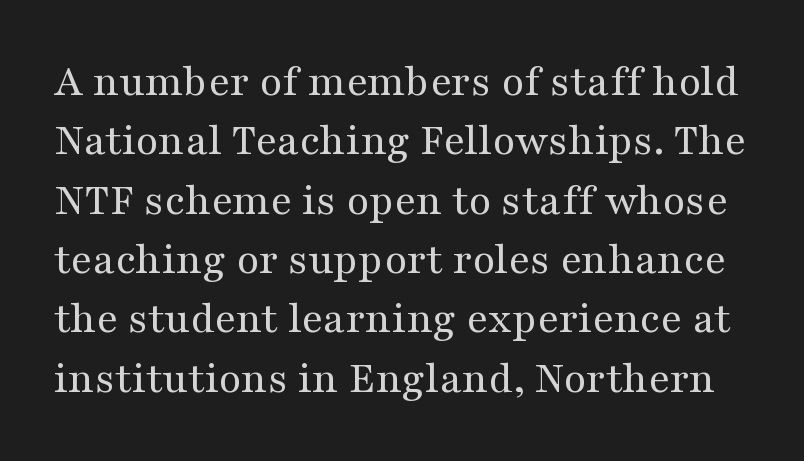
The image shows 46 px regular-weight, wide serif type, upright; set normal line spacing (1.29x), normal letter spacing, not underlined; medium stroke contrast and a medium x-height.
